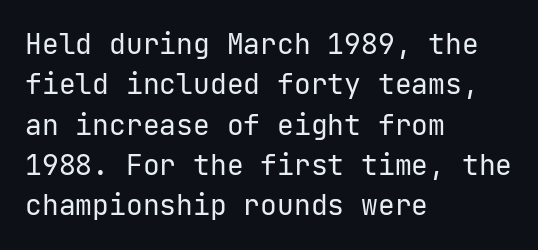
{"serif": "no", "italic": "no", "bold": "no", "weight": "regular", "width": "normal", "stroke_contrast": "low", "x_height": "medium", "underline": "no", "align": "left", "line_spacing": "normal", "line_spacing_ratio": 1.44, "letter_spacing": "normal", "letter_spacing_em": 0.0, "glyph_px": 28}
